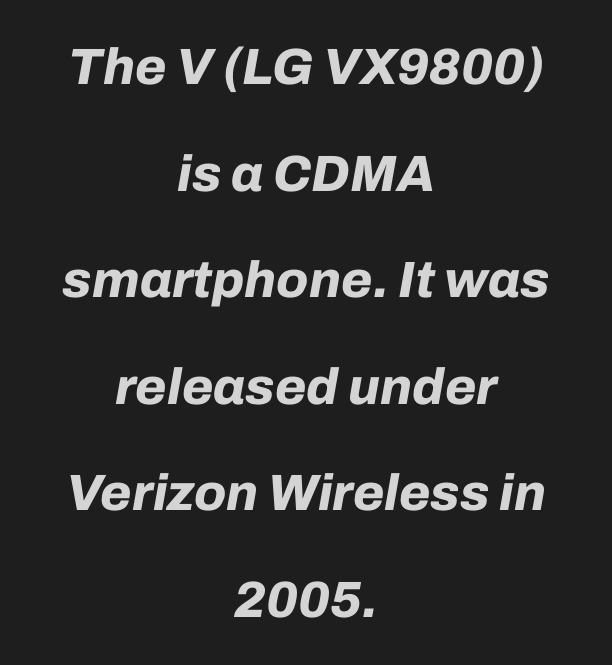
The image shows 51 px bold type, italic (leaning right); set centered, loose line spacing (2.09x), normal letter spacing, not underlined; low stroke contrast and a medium x-height.
